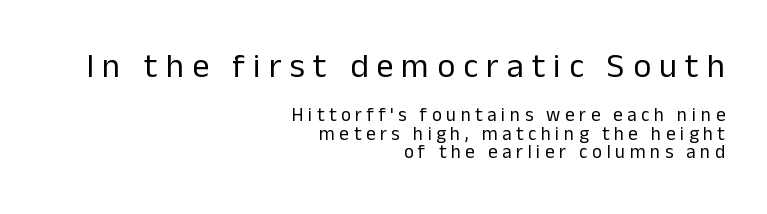
Q: Is the text bold? A: No.
Q: Is the text italic (slanted)? A: No, it is upright.
Q: Is the typeface a serif or a sans-serif typeface? A: Sans-serif.
Q: Is the text underlined? A: No.
Q: How is the paragraph aligned? A: Right-aligned.
Q: Is the spacing between letters normal or unusually wide? A: Unusually wide.
Q: Is the spacing between lines tight, normal or loose? A: Tight.
Q: Which block of text is set in a larger size, the first (top) or the second (bottom)? A: The first (top) one.
Q: Width (condensed, normal, or wide)? A: Normal.
Q: Stroke contrast? A: Low.
Q: x-height? A: Medium.
Q: Monospaced? A: No.
